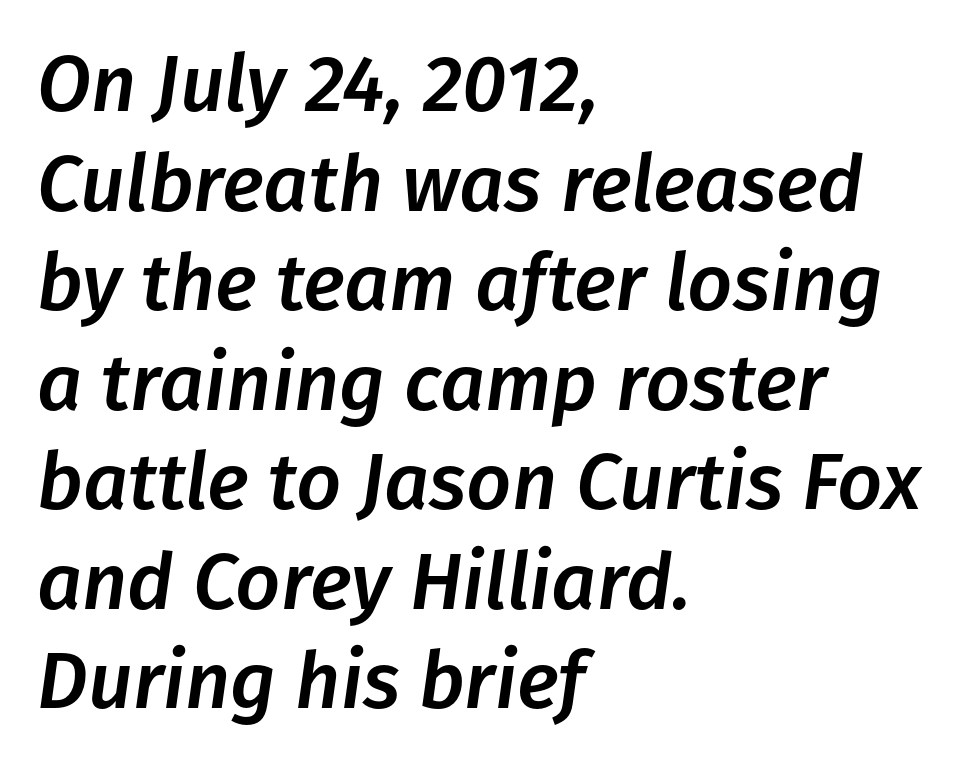
Check the space under the baseline: it is left empty. The letterforms sit shoulder to shoulder at normal distance. The rows are spaced the way most documents space them. The whole block is typeset with a tilt. Is this a fixed-width face? No — the glyphs have proportional, varying widths. The lines in this sample share a left origin and differ only in where they stop.
